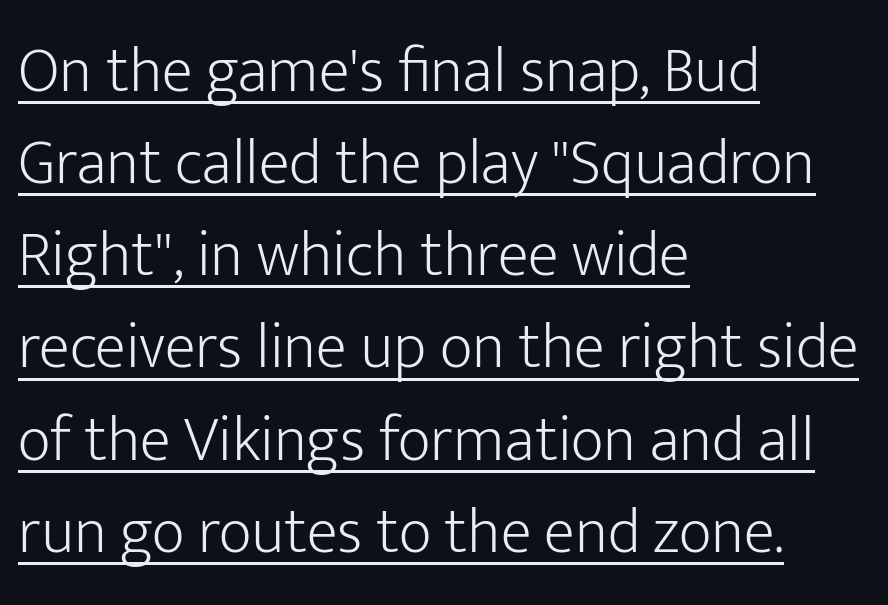
The cut favours lightness, reaching ordinary text weight at its darkest. A typesetter would call this leading conventional body-copy spacing. Character widths vary here, with narrow letters taking less room than wide ones. Each word holds together tightly as a unit, with standard inter-letter gaps. The letters stand straight up with perfectly vertical stems.
